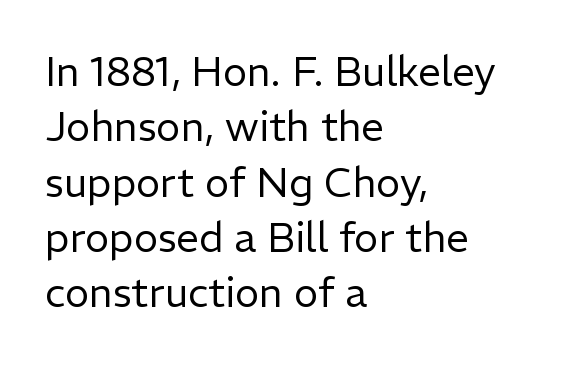
{"serif": "no", "italic": "no", "bold": "no", "weight": "regular", "width": "normal", "stroke_contrast": "low", "x_height": "medium", "monospaced": "no", "underline": "no", "align": "left", "line_spacing": "normal", "line_spacing_ratio": 1.35, "letter_spacing": "normal", "letter_spacing_em": 0.0, "glyph_px": 41}
